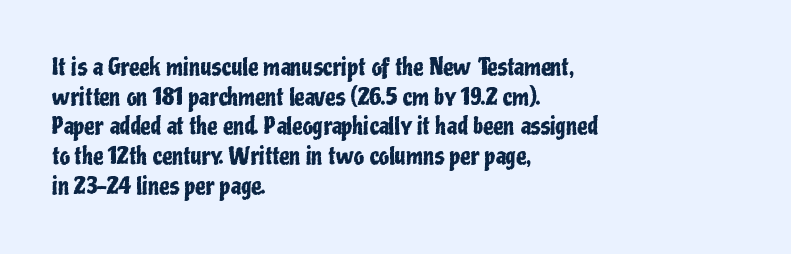
{"italic": "no", "underline": "no", "align": "left", "line_spacing": "normal", "line_spacing_ratio": 1.29, "letter_spacing": "normal", "letter_spacing_em": 0.0, "glyph_px": 23}
